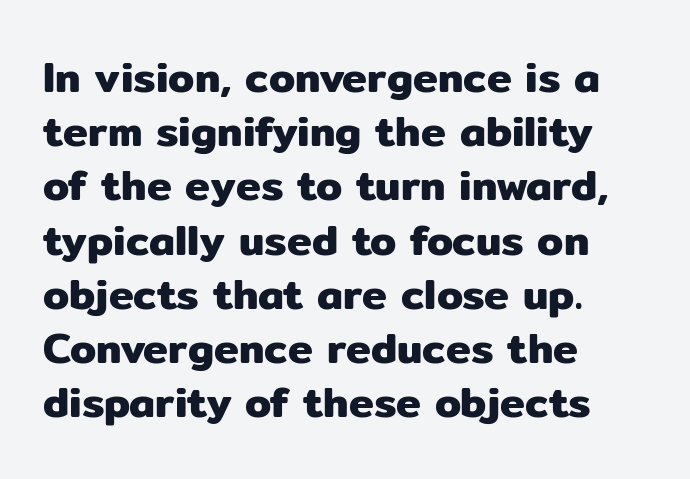
The image shows 42 px sans-serif type, upright; set left-aligned, normal line spacing (1.29x), normal letter spacing, not underlined; low stroke contrast and a medium x-height.
